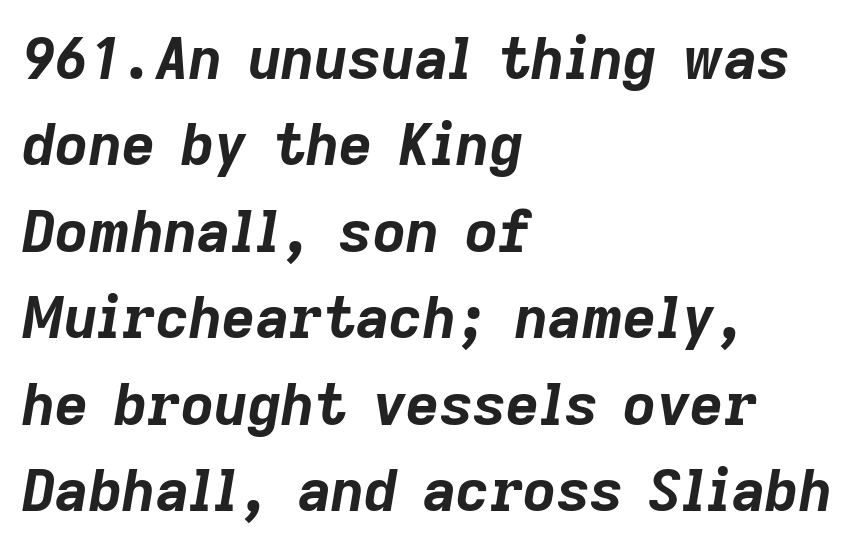
Glyph-to-glyph distance matches everyday printed text. A clean baseline with only descenders dipping below it. Casual observation: everything's shoved over to the left. Varying glyph widths throughout — classic text-font behaviour.
